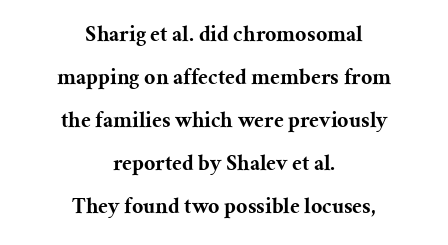
{"italic": "no", "bold": "yes", "underline": "no", "align": "center", "line_spacing": "loose", "line_spacing_ratio": 1.95, "letter_spacing": "normal", "letter_spacing_em": 0.0, "glyph_px": 22}
